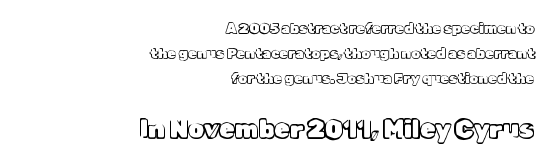
This rendering features lettering with no underline. The rendering anchors every line to the right-hand side. You could call the tracking neutral — neither tight nor loose. Reading top to bottom, the characters get bigger at the block break. Italic: no, the glyphs are upright roman.
